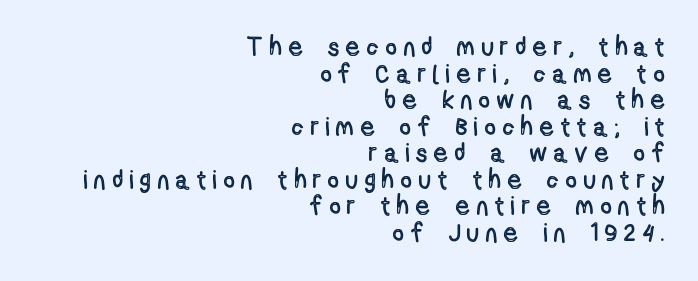
The image shows 26 px text type, upright; set right-aligned, tight line spacing (1.02x), unusually wide letter spacing (+0.29 em), not underlined.
